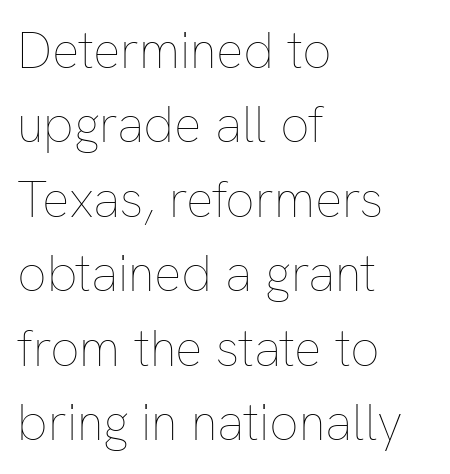
If you drew a ruler down the left edge, every line would touch it. Ink coverage per letter is moderate at most. Regarding leading, the lines here are spaced in the standard way. Plain, unruled lines of type. Tall strokes in this sample are plumb rather than angled.
